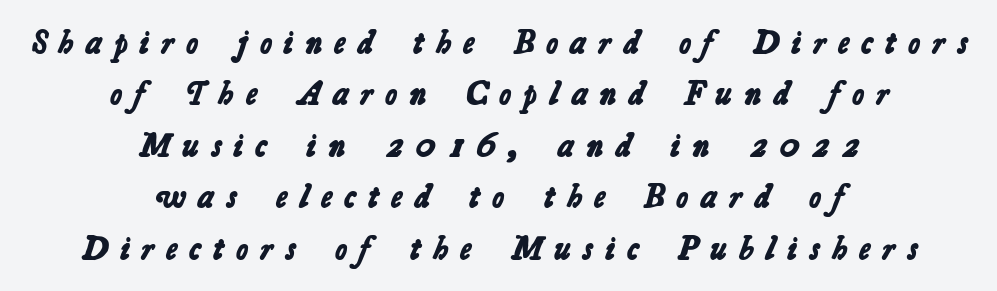
Quick note: interline space is typical. The horizontal fit of the characters is loose and conspicuously gappy. The glyphs are unaccompanied by any horizontal stroke below them. On the weight axis this lands at bold, roughly 700. The characters display no serif detailing; their extremities are plain. Is this a fixed-width face? No — the glyphs have proportional, varying widths.
